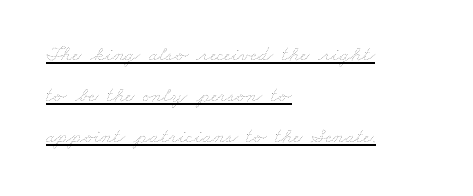
The image shows 21 px text type; set left-aligned, loose line spacing (1.95x), normal letter spacing, underlined.
